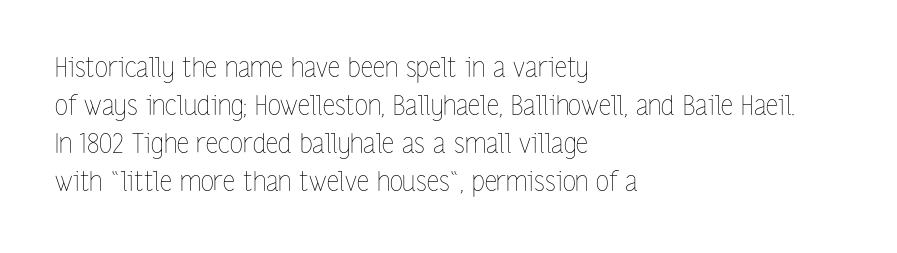
Q: Is the text bold? A: No.
Q: Is the text italic (slanted)? A: No, it is upright.
Q: Is the text underlined? A: No.
Q: How is the paragraph aligned? A: Left-aligned.
Q: Is the spacing between letters normal or unusually wide? A: Normal.
Q: Is the spacing between lines tight, normal or loose? A: Normal.
